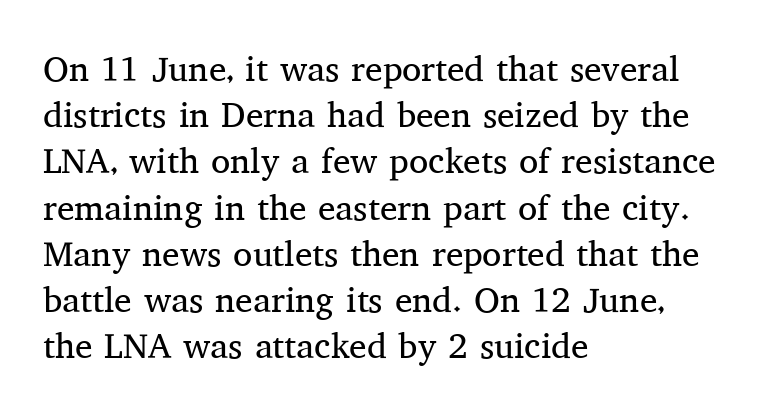
The type family on display is of the serif kind. On a weight scale, this lands at 450 or below. Vertical strokes here are truly vertical. The zone under the glyphs is completely vacant. Compared with typical paragraphs, the rows here are spaced about the same.
